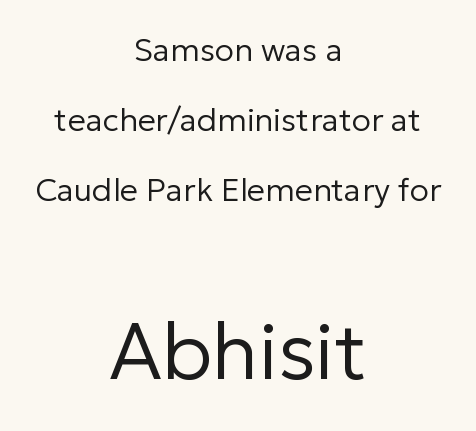
Q: Is the text bold? A: No.
Q: Is the text italic (slanted)? A: No, it is upright.
Q: Is the typeface a serif or a sans-serif typeface? A: Sans-serif.
Q: Is the text underlined? A: No.
Q: How is the paragraph aligned? A: Centered.
Q: Is the spacing between letters normal or unusually wide? A: Normal.
Q: Is the spacing between lines tight, normal or loose? A: Loose.
Q: Which block of text is set in a larger size, the first (top) or the second (bottom)? A: The second (bottom) one.
Q: Width (condensed, normal, or wide)? A: Normal.
Q: Stroke contrast? A: Low.
Q: x-height? A: Medium.
Q: Monospaced? A: No.
